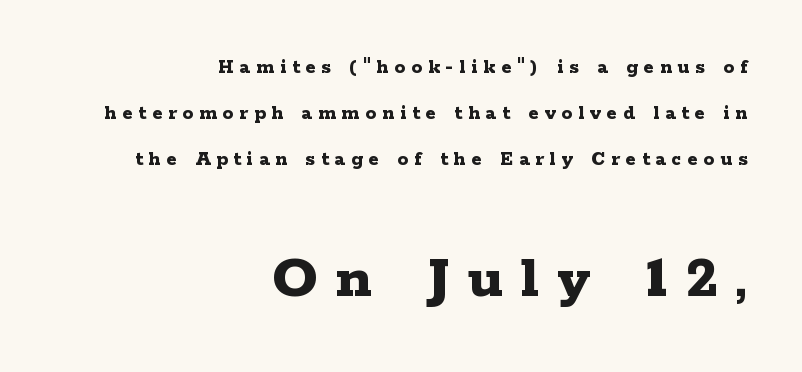
Q: Is the text bold? A: Yes.
Q: Is the text italic (slanted)? A: No, it is upright.
Q: Is the typeface a serif or a sans-serif typeface? A: Serif.
Q: Is the text underlined? A: No.
Q: How is the paragraph aligned? A: Right-aligned.
Q: Is the spacing between letters normal or unusually wide? A: Unusually wide.
Q: Is the spacing between lines tight, normal or loose? A: Loose.
Q: Which block of text is set in a larger size, the first (top) or the second (bottom)? A: The second (bottom) one.
Q: Width (condensed, normal, or wide)? A: Wide.
Q: Stroke contrast? A: Low.
Q: x-height? A: Medium.
Q: Monospaced? A: No.
